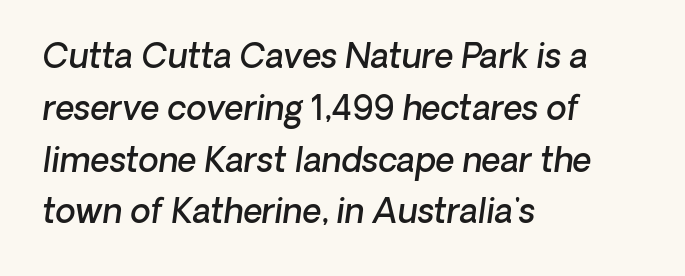
{"serif": "no", "bold": "semi", "weight": "semibold", "width": "normal", "stroke_contrast": "low", "x_height": "medium", "monospaced": "no", "underline": "no", "align": "left", "line_spacing": "normal", "line_spacing_ratio": 1.57, "letter_spacing": "normal", "letter_spacing_em": 0.0, "glyph_px": 33}
